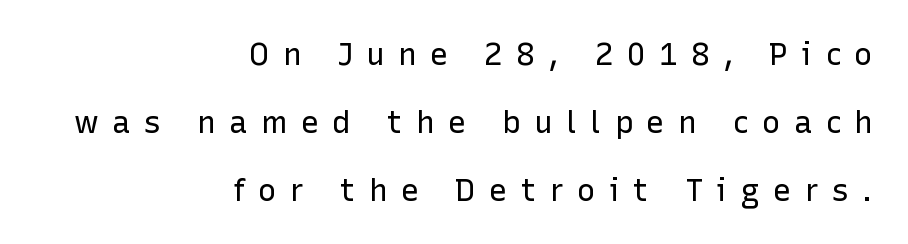
The image shows 31 px regular-weight sans-serif type, upright; set right-aligned, loose line spacing (2.19x), unusually wide letter spacing (+0.43 em), not underlined; low stroke contrast and a medium x-height.
